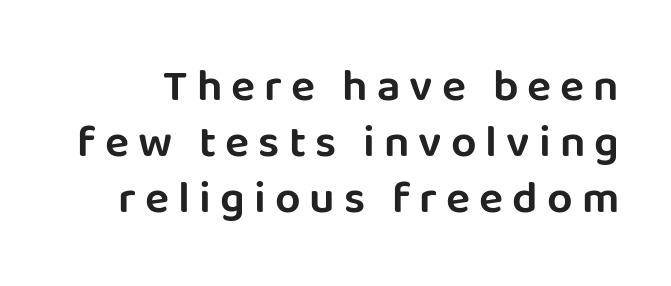
The image shows 45 px sans-serif type, upright; set line spacing 1.24x, unusually wide letter spacing (+0.2 em), not underlined; low stroke contrast and a large x-height.
